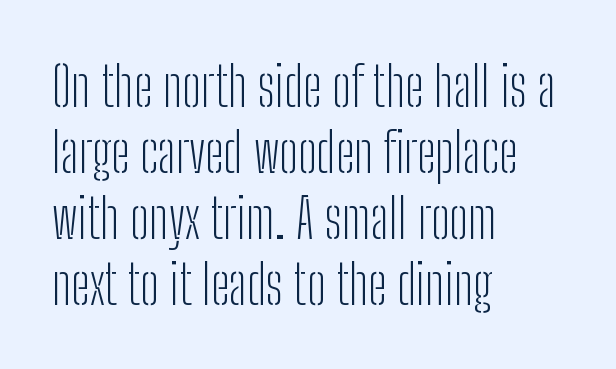
{"serif": "no", "italic": "no", "bold": "no", "weight": "light", "width": "condensed", "stroke_contrast": "low", "x_height": "medium", "monospaced": "no", "underline": "no", "align": "left", "line_spacing_ratio": 1.2, "letter_spacing": "normal", "letter_spacing_em": 0.0, "glyph_px": 55}
